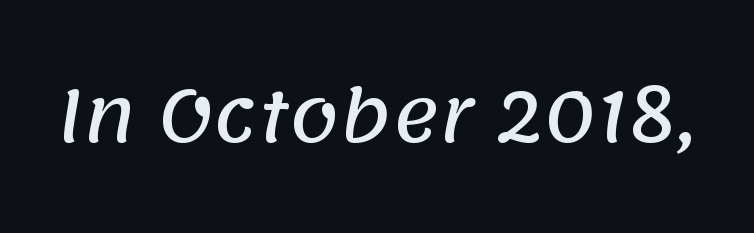
The image shows 71 px sans-serif type; set normal letter spacing, not underlined; low stroke contrast and a large x-height.
